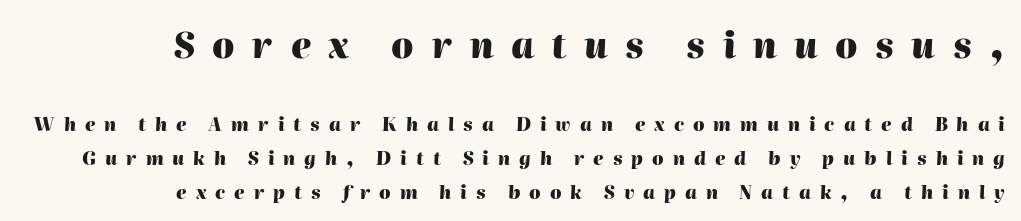
The face used here is proportionally spaced, like ordinary book or web type. Underlining? Definitely not there. Tracking here is generous; glyphs stand well apart from one another. The rag falls on the left side of this text block.
